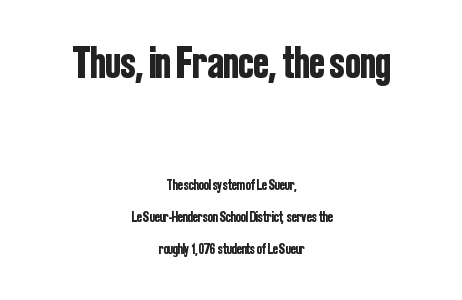
{"serif": "no", "italic": "no", "width": "condensed", "stroke_contrast": "low", "x_height": "medium", "monospaced": "no", "underline": "no", "align": "center", "line_spacing": "loose", "line_spacing_ratio": 2.13, "letter_spacing": "normal", "letter_spacing_em": 0.0, "larger_block": "first", "size_ratio": 3.07, "glyph_px": 46}
